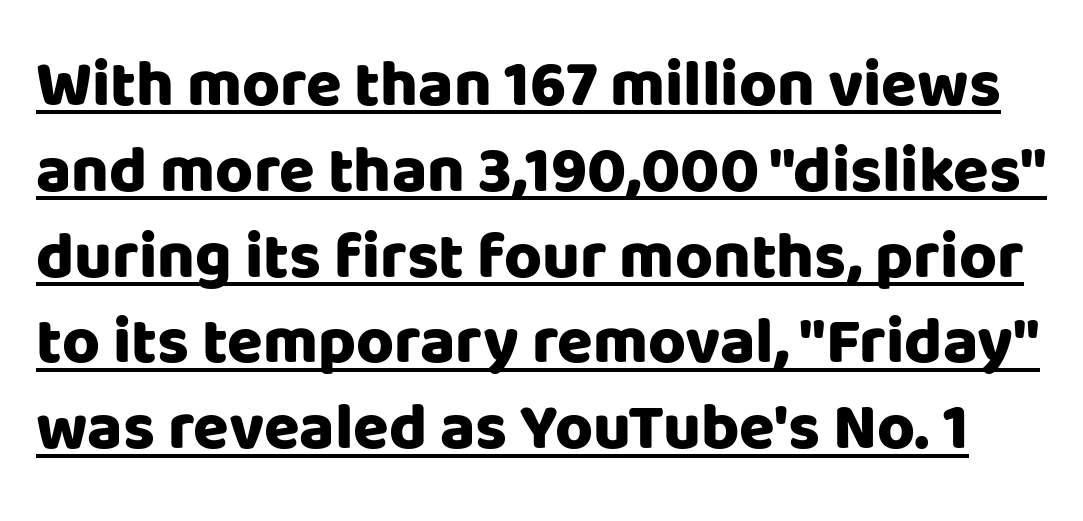
{"serif": "no", "italic": "no", "bold": "yes", "weight": "heavy", "width": "normal", "stroke_contrast": "low", "x_height": "large", "monospaced": "no", "underline": "yes", "line_spacing": "normal", "line_spacing_ratio": 1.32, "letter_spacing": "normal", "letter_spacing_em": 0.0, "glyph_px": 65}
